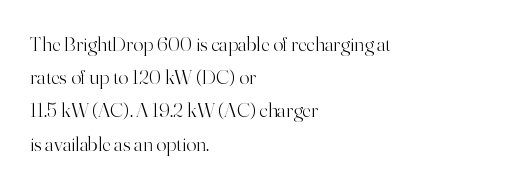
The face looks like a standard text weight, possibly lighter. Short and long lines alike share a common starting point at left. Vertically, the passage feels balanced, rows spaced as you'd expect. A bare baseline throughout the passage. Here the glyphs are tracked normally, forming tight word shapes.
